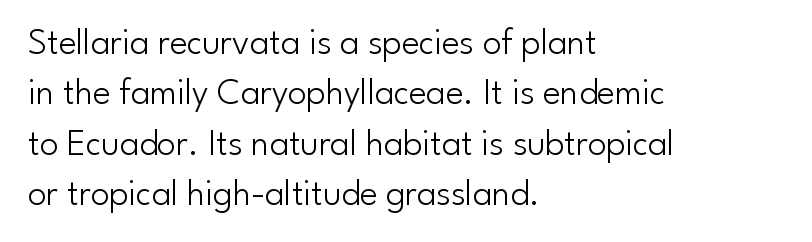
This sample uses an upright cut, with every glyph sitting square on the baseline. Regarding leading, the lines here are spaced in the standard way. Notice how the passage keeps a crisp vertical edge on the left only. The face used here is proportionally spaced, like ordinary book or web type.
